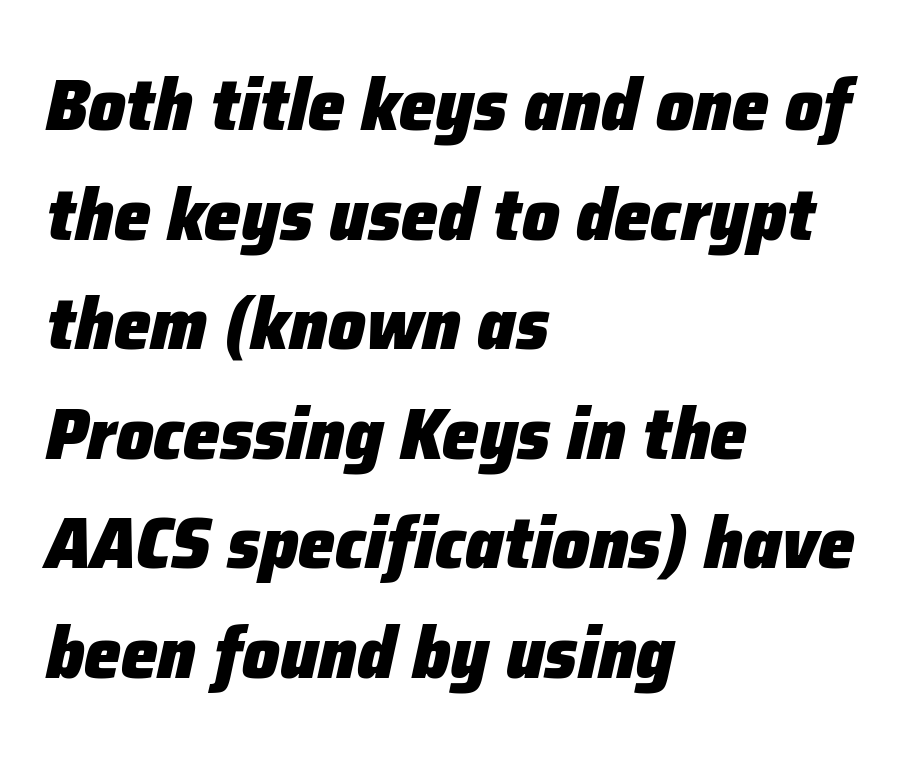
The image shows 74 px heavy type, italic (leaning right); set left-aligned, normal line spacing (1.48x), normal letter spacing, not underlined; low stroke contrast and a medium x-height.
